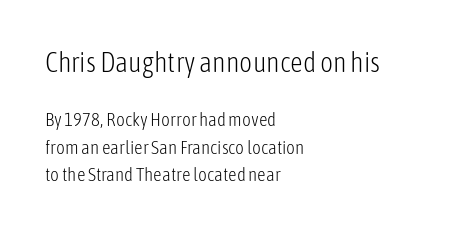
{"serif": "no", "italic": "no", "bold": "no", "weight": "light", "width": "condensed", "stroke_contrast": "low", "x_height": "medium", "monospaced": "no", "underline": "no", "align": "left", "line_spacing": "normal", "line_spacing_ratio": 1.45, "letter_spacing": "normal", "letter_spacing_em": 0.0, "larger_block": "first", "size_ratio": 1.47, "glyph_px": 28}
